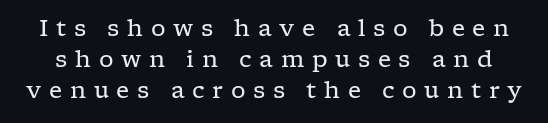
The image shows 23 px text type, upright; set normal line spacing (1.35x), unusually wide letter spacing (+0.33 em), not underlined.
